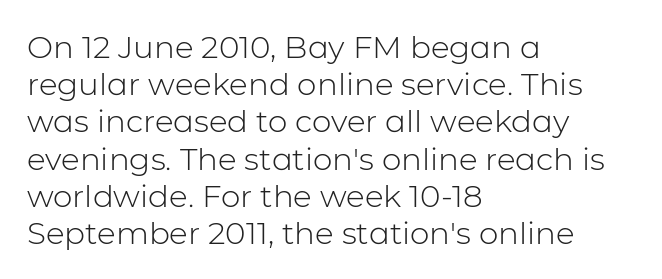
The image shows 31 px light sans-serif type, upright; set left-aligned, line spacing 1.2x, normal letter spacing, not underlined; low stroke contrast and a medium x-height.
